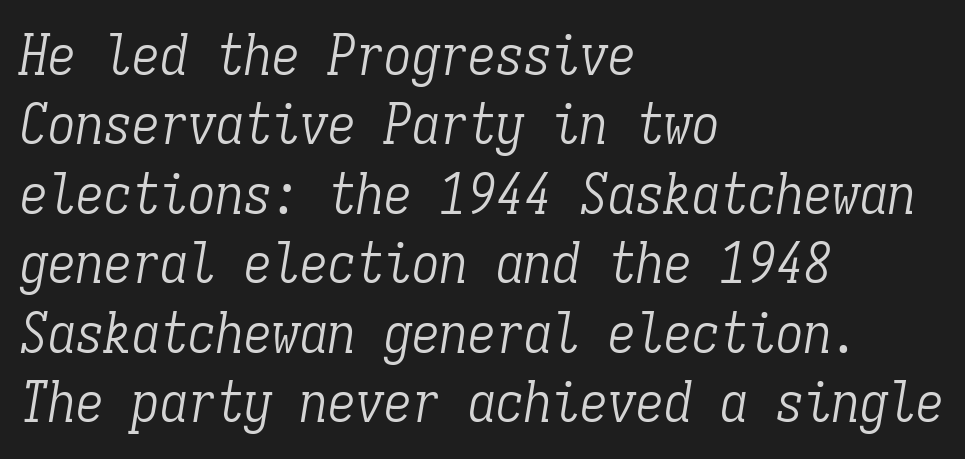
Emphasis-style slanted type is in use. Stroke terminals: seriffed. The horizontal fit of the characters is conventional and even. The letters march in equal steps, a hallmark of fixed-pitch type. Letters rest on an invisible, unmarked baseline. This reads as an unemphasized weight, regular at the heaviest.
